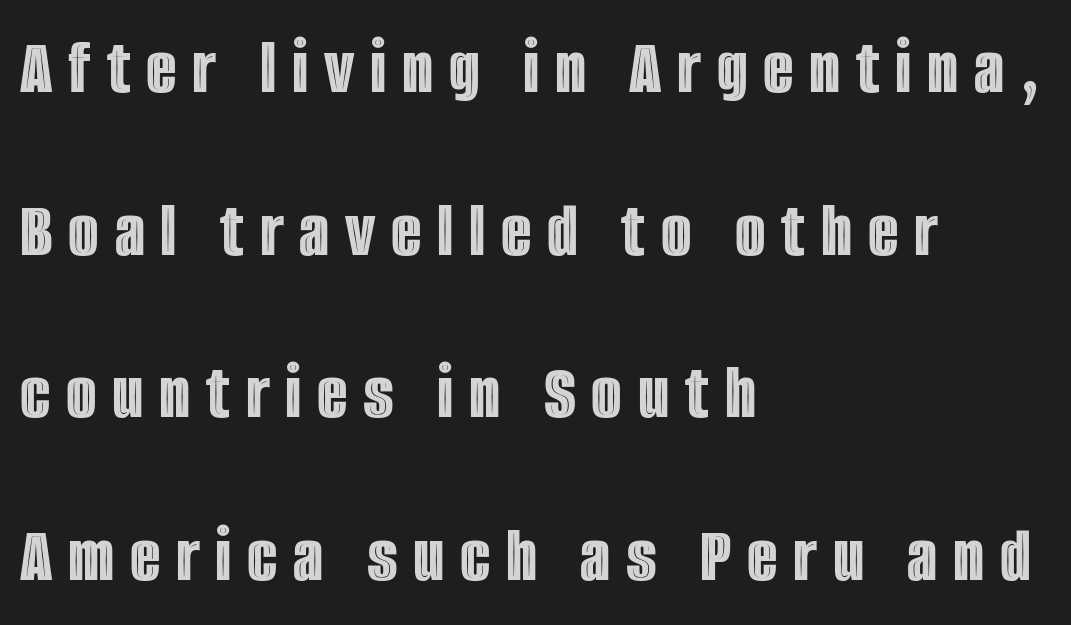
{"italic": "no", "width": "condensed", "x_height": "large", "monospaced": "no", "underline": "no", "align": "left", "line_spacing": "loose", "line_spacing_ratio": 2.06, "letter_spacing": "wide", "letter_spacing_em": 0.2, "glyph_px": 79}
